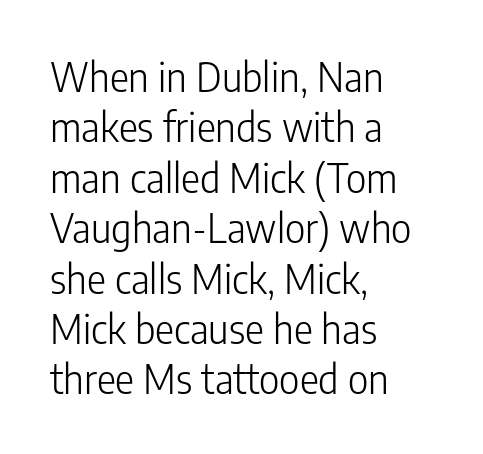
The image shows 40 px light, condensed sans-serif type, upright; set left-aligned, normal line spacing (1.26x), normal letter spacing, not underlined; low stroke contrast and a medium x-height.
